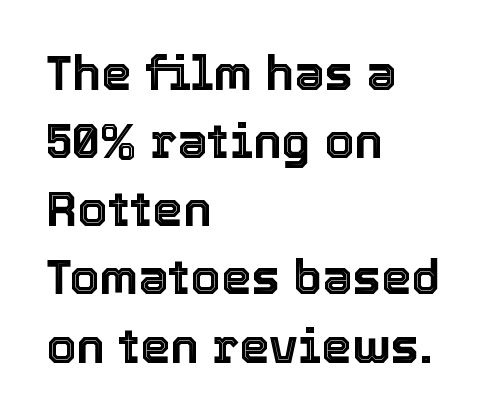
The image shows 48 px text type, upright; set left-aligned, normal line spacing (1.42x), normal letter spacing, not underlined; a medium x-height.
